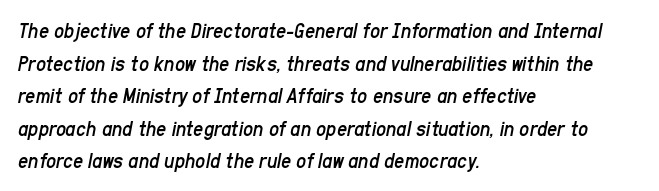
The image shows 22 px text type, italic (leaning right); set left-aligned, normal line spacing (1.48x), normal letter spacing, not underlined.
